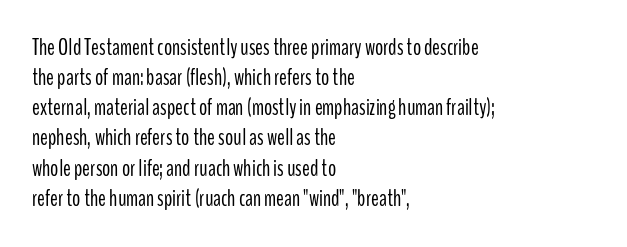
The image shows 23 px text type, upright; set left-aligned, normal line spacing (1.31x), normal letter spacing, not underlined.
